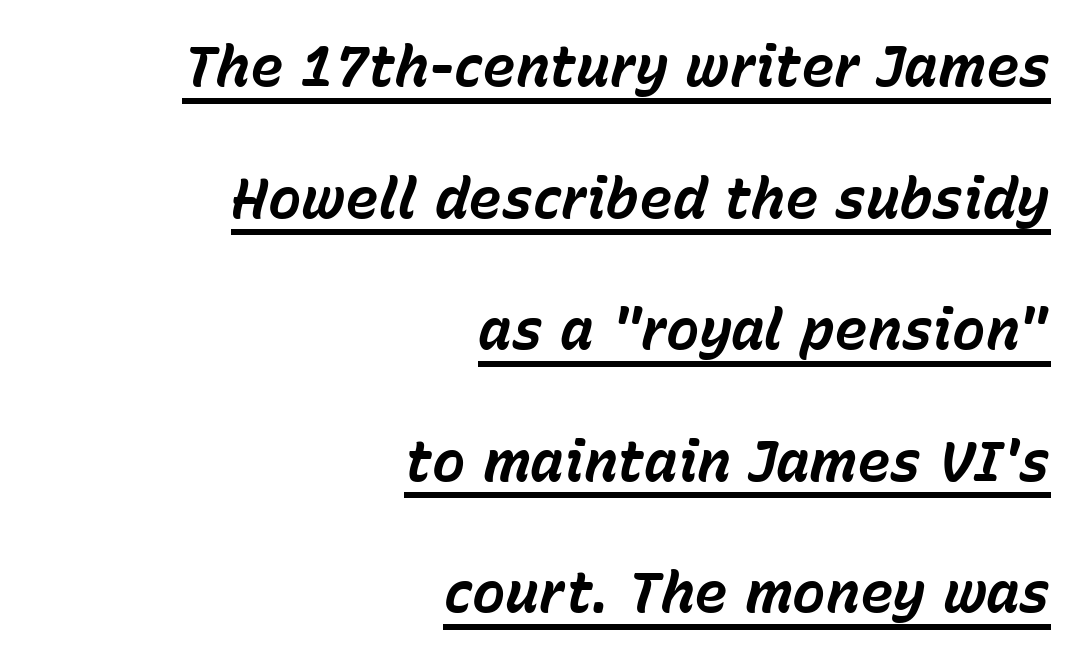
Rows of type keep a wide berth in the vertical direction. A typesetter would call this zero additional tracking. Which margin do the lines hug? The right one — the left edge is uneven. These characters rest on top of a visible drawn line.
